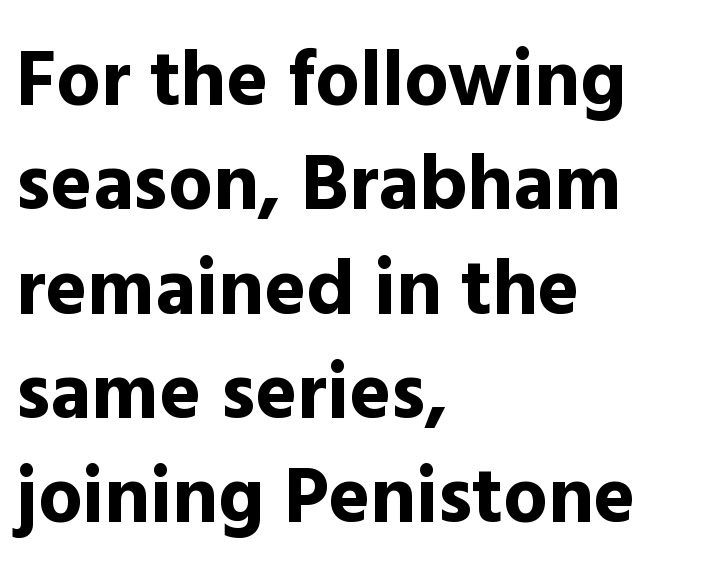
You'd pick this weight for a headline — it's a proper bold. Lines of text with bare space underneath. Characters remain perfectly vertical along every line. Vertical spacing — default. These lines stack with their left ends in a neat column.
